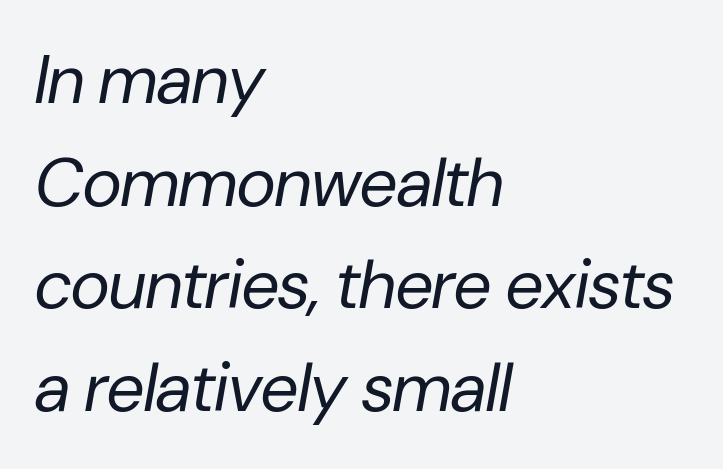
{"italic": "yes", "lean": "right", "slant_degrees": 10, "bold": "no", "weight": "regular", "width": "normal", "stroke_contrast": "low", "x_height": "medium", "monospaced": "no", "underline": "no", "align": "left", "line_spacing": "normal", "line_spacing_ratio": 1.51, "letter_spacing": "normal", "letter_spacing_em": 0.0, "glyph_px": 68}
